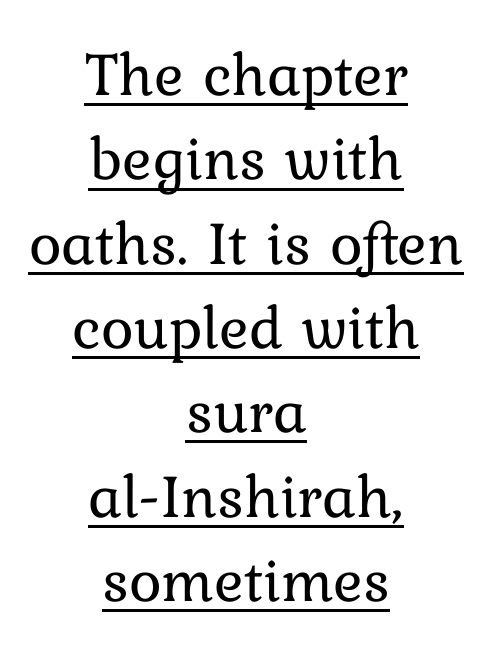
These lines keep a tight, regular rhythm from letter to letter. Looks like regular typesetting: each glyph gets only the width it needs. Short and long lines alike share a common midpoint. These characters rest on top of a visible drawn line.
